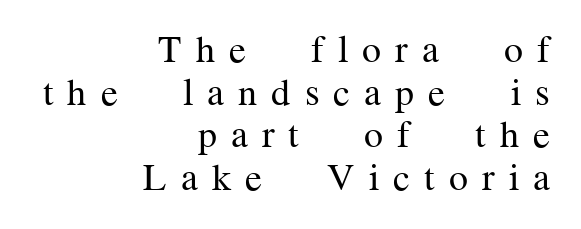
The image shows 38 px regular-weight serif type, upright; set right-aligned, tight line spacing (1.12x), unusually wide letter spacing (+0.37 em), not underlined; medium stroke contrast and a medium x-height.
